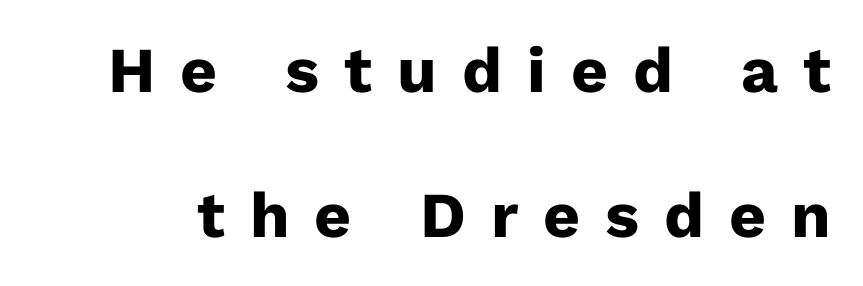
One glance says open: line gaps are wider than usual. This sample has the flowing, uneven cadence of proportional lettering. Heavy, bold letterforms. A typesetter would mark this as roman, not italic. Are there feet on the stems? There aren't — it's a sans.
